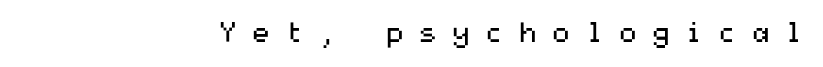
Q: Is the text bold? A: No.
Q: Is the text italic (slanted)? A: No, it is upright.
Q: Is the typeface a serif or a sans-serif typeface? A: Sans-serif.
Q: Is the text underlined? A: No.
Q: How is the paragraph aligned? A: Right-aligned.
Q: Is the spacing between letters normal or unusually wide? A: Unusually wide.
Q: Width (condensed, normal, or wide)? A: Wide.
Q: Stroke contrast? A: Medium.
Q: x-height? A: Medium.
